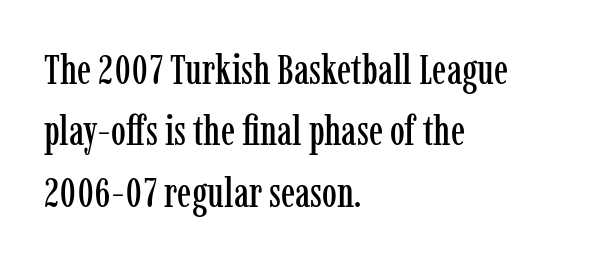
The image shows 42 px condensed serif type, upright; set left-aligned, normal line spacing (1.46x), normal letter spacing, not underlined; low stroke contrast and a medium x-height.
